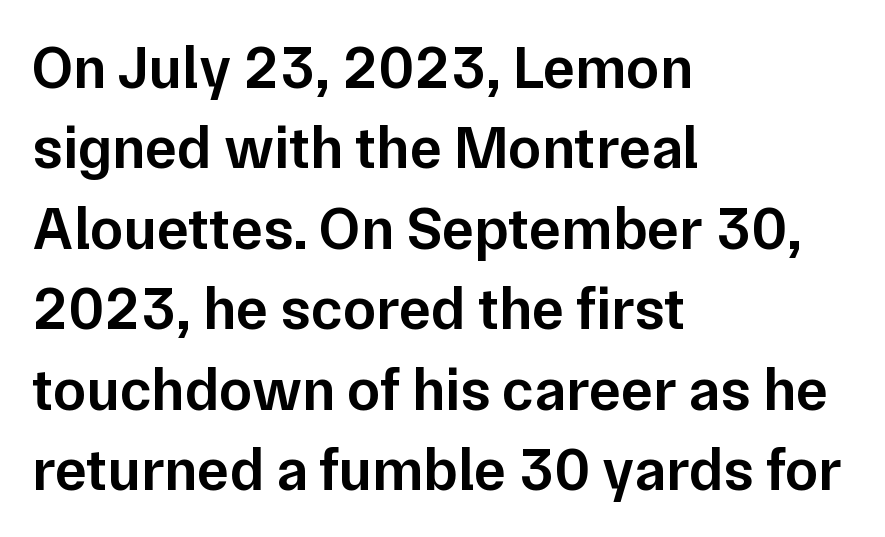
The image shows 60 px semibold sans-serif type, upright; set left-aligned, normal line spacing (1.34x), normal letter spacing, not underlined; low stroke contrast and a medium x-height.
